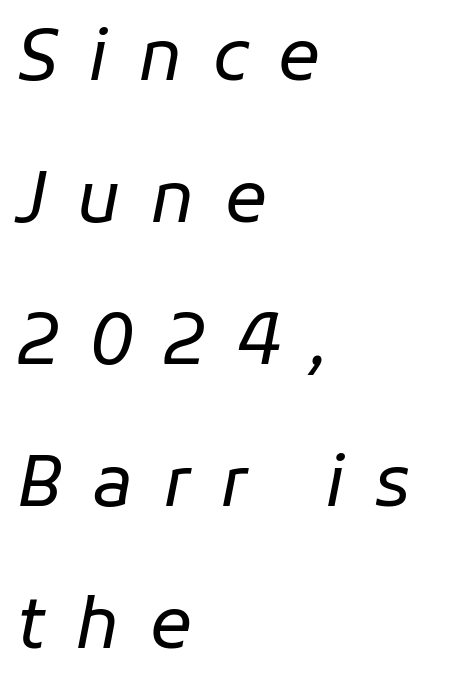
{"italic": "yes", "lean": "right", "slant_degrees": 11, "bold": "no", "weight": "regular", "width": "normal", "stroke_contrast": "low", "x_height": "medium", "monospaced": "no", "underline": "no", "align": "left", "line_spacing": "loose", "line_spacing_ratio": 2.03, "letter_spacing": "wide", "letter_spacing_em": 0.43, "glyph_px": 70}
